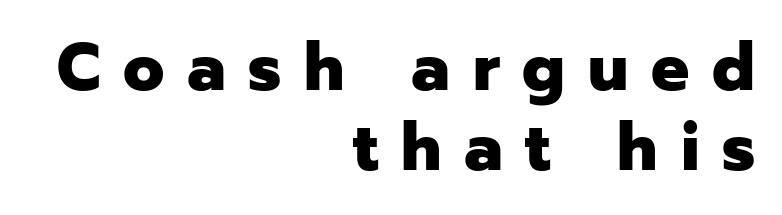
The image shows 67 px heavy sans-serif type, upright; set right-aligned, line spacing 1.2x, unusually wide letter spacing (+0.34 em), not underlined; low stroke contrast and a medium x-height.
